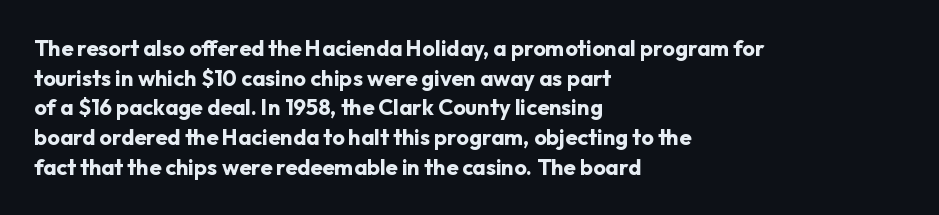
Q: Is the text bold? A: Yes.
Q: Is the text italic (slanted)? A: No, it is upright.
Q: Is the text underlined? A: No.
Q: How is the paragraph aligned? A: Left-aligned.
Q: Is the spacing between letters normal or unusually wide? A: Normal.
Q: Is the spacing between lines tight, normal or loose? A: Normal.
